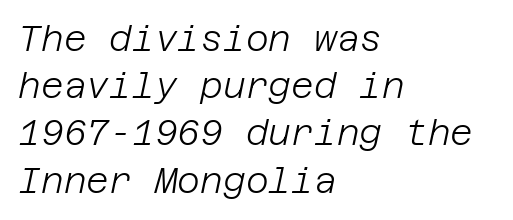
Stroke thickness stays within the range of a standard reading face or lighter. You could call the tracking neutral — neither tight nor loose. Notice how the stems are inclined rather than vertical — that's the hallmark of italics. Underlining? Definitely not there.
